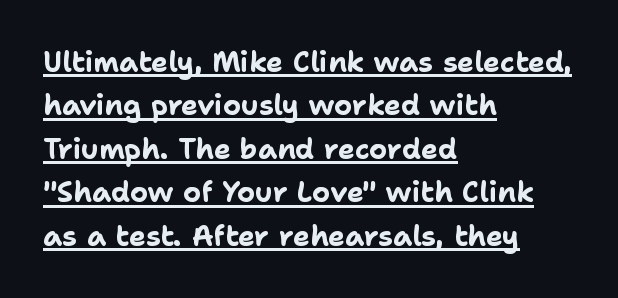
Q: Is the text bold? A: Yes.
Q: Is the text italic (slanted)? A: No, it is upright.
Q: Is the typeface a serif or a sans-serif typeface? A: Sans-serif.
Q: Is the text underlined? A: Yes.
Q: How is the paragraph aligned? A: Left-aligned.
Q: Is the spacing between letters normal or unusually wide? A: Normal.
Q: Is the spacing between lines tight, normal or loose? A: Normal.
Q: Width (condensed, normal, or wide)? A: Normal.
Q: Stroke contrast? A: Low.
Q: x-height? A: Medium.
Q: Monospaced? A: No.
